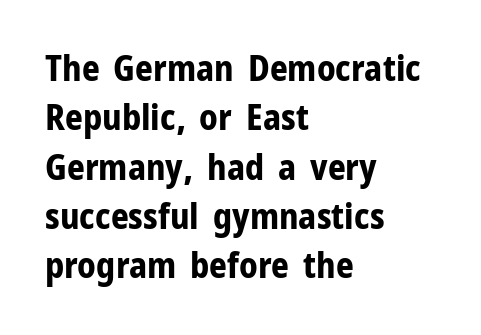
Q: Is the text bold? A: Yes.
Q: Is the text italic (slanted)? A: No, it is upright.
Q: Is the typeface a serif or a sans-serif typeface? A: Sans-serif.
Q: Is the text underlined? A: No.
Q: How is the paragraph aligned? A: Left-aligned.
Q: Is the spacing between letters normal or unusually wide? A: Normal.
Q: Is the spacing between lines tight, normal or loose? A: Normal.
Q: Width (condensed, normal, or wide)? A: Normal.
Q: Stroke contrast? A: Low.
Q: x-height? A: Medium.
Q: Monospaced? A: No.
